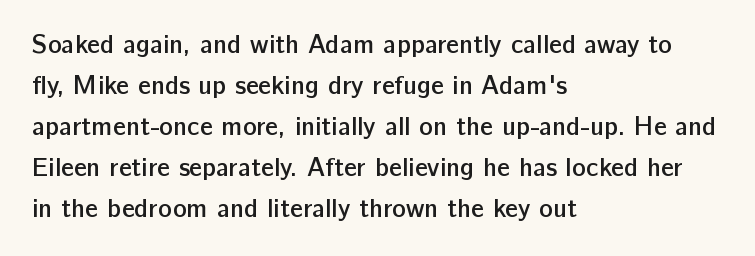
The image shows 26 px text type, upright; set left-aligned, normal line spacing (1.58x), normal letter spacing, not underlined.
